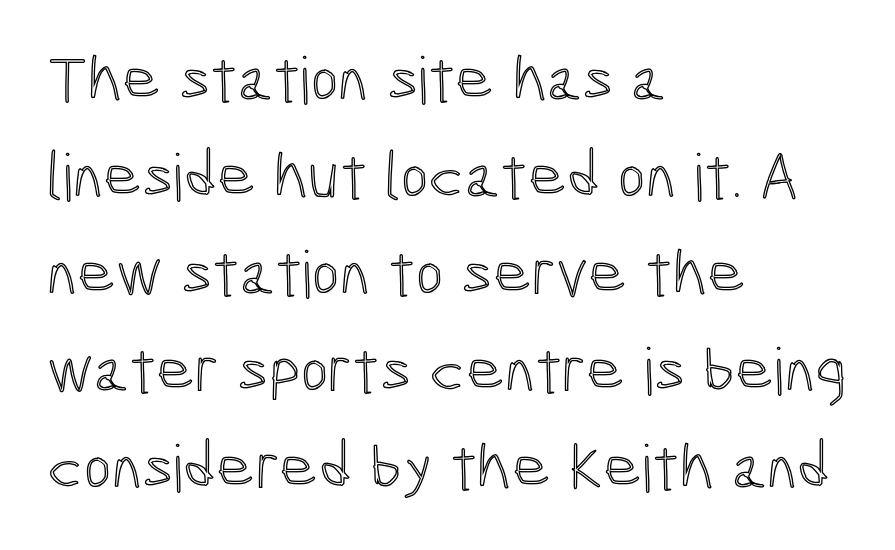
The specimen omits any rule beneath the text block's lines. Letter spacing: default. This sample uses an upright cut, with every glyph sitting square on the baseline. Notice how descenders clear the ascenders below comfortably — that's standard leading. The paragraph has a hard left edge and a soft right edge.
